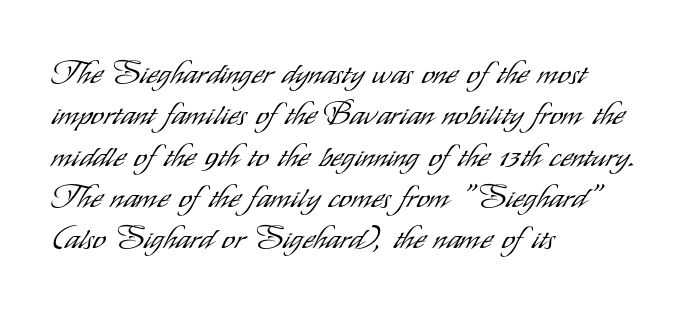
The image shows 32 px light, condensed sans-serif type; set left-aligned, normal line spacing (1.29x), normal letter spacing, not underlined; low stroke contrast and a small x-height.
